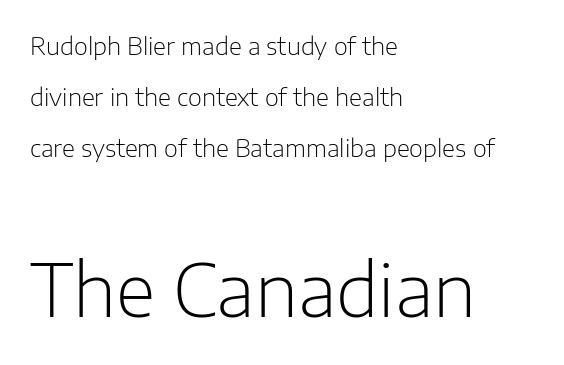
The image shows 73 px light sans-serif type, upright; set left-aligned, loose line spacing (2.12x), normal letter spacing, not underlined; the second (bottom) block is 3.04x larger; low stroke contrast and a medium x-height.
